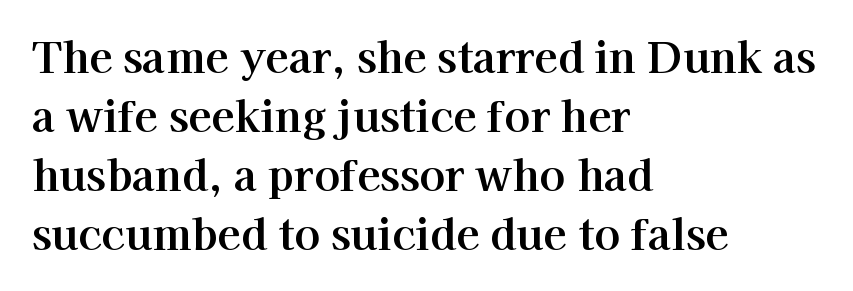
Line spacing here is normal. This sample has the flowing, uneven cadence of proportional lettering. The gap between lines stays unmarked. Students, note that the glyphs here touch the page at normal intervals.
